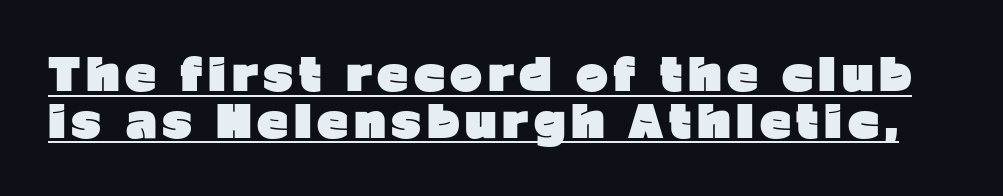
Q: Is the text bold? A: Yes.
Q: Is the text italic (slanted)? A: No, it is upright.
Q: Is the typeface a serif or a sans-serif typeface? A: Sans-serif.
Q: Is the text underlined? A: Yes.
Q: Is the spacing between lines tight, normal or loose? A: Tight.
Q: Width (condensed, normal, or wide)? A: Normal.
Q: Stroke contrast? A: Low.
Q: x-height? A: Medium.
Q: Monospaced? A: No.
